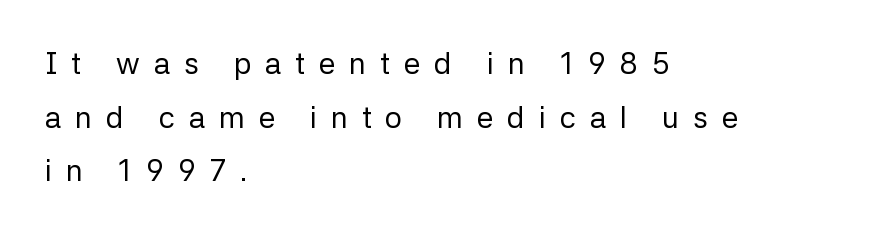
A typesetter would label this face a sans. Underline: absent. Students, note that the glyphs here are deliberately spaced far apart. Posture: vertical. The letters advance in unequal steps, a hallmark of proportional type.
